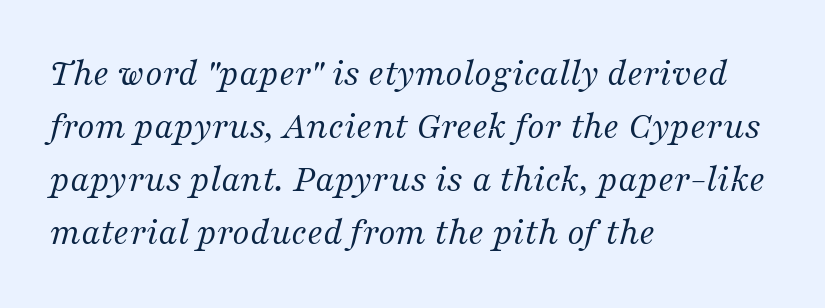
The image shows 39 px regular-weight serif type, italic (leaning right); set left-aligned, normal line spacing (1.36x), normal letter spacing, not underlined; medium stroke contrast and a medium x-height.
